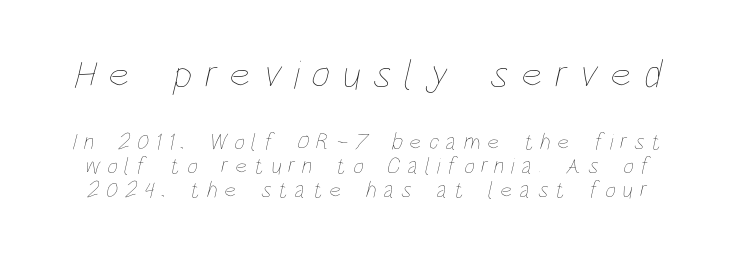
{"bold": "no", "weight": "thin", "width": "condensed", "stroke_contrast": "low", "x_height": "large", "monospaced": "no", "underline": "no", "line_spacing": "tight", "line_spacing_ratio": 1.05, "letter_spacing": "wide", "letter_spacing_em": 0.3, "larger_block": "first", "size_ratio": 1.78, "glyph_px": 41}
